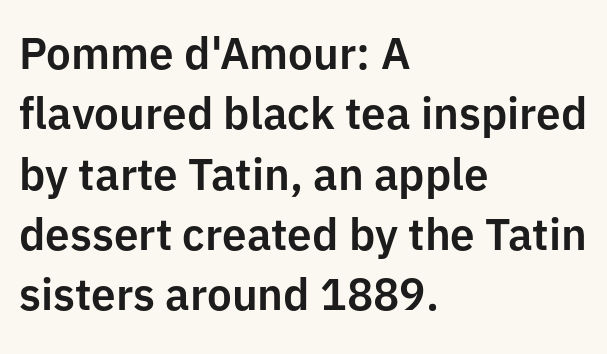
{"serif": "no", "italic": "no", "width": "normal", "stroke_contrast": "low", "x_height": "medium", "monospaced": "no", "underline": "no", "align": "left", "line_spacing": "normal", "line_spacing_ratio": 1.37, "letter_spacing": "normal", "letter_spacing_em": 0.0, "glyph_px": 44}
